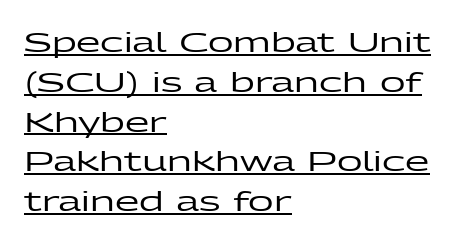
The face used here appears with an underline applied. The lettering holds an erect, upright posture throughout. I'd call this a sans setting — the letters go barefoot. Nobody touched the tracking dial on this one.
